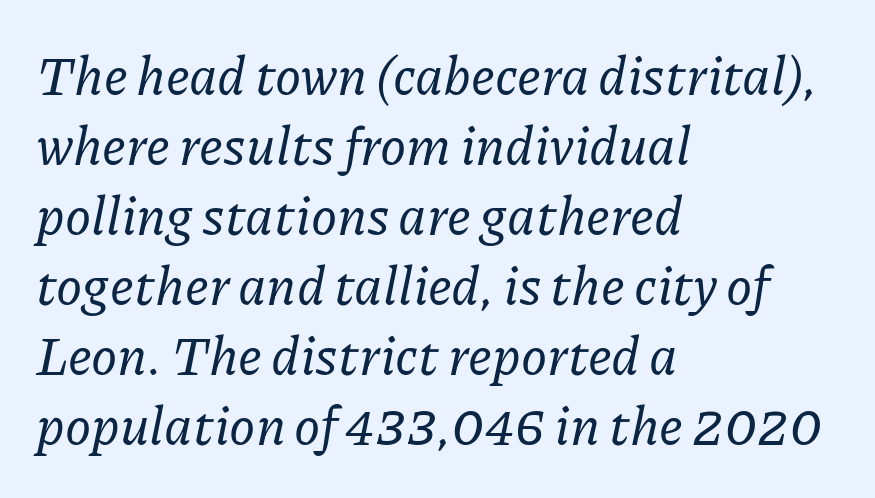
Proportional: the letters do not fall into vertical columns. Leftover space on each line is placed entirely after the last word. The glyphs in this specimen are seriffed. Underline: absent. What's the leading like? Ordinary, nothing unusual. Characters are canted at an angle relative to the baseline's perpendicular.
